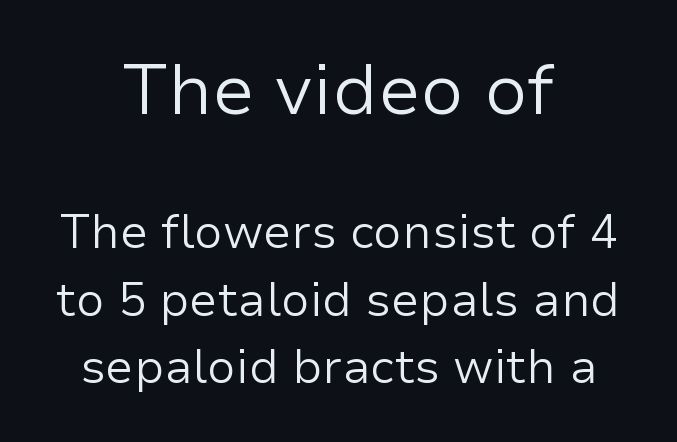
{"serif": "no", "italic": "no", "bold": "no", "weight": "regular", "width": "normal", "stroke_contrast": "low", "x_height": "medium", "monospaced": "no", "underline": "no", "align": "center", "line_spacing": "normal", "line_spacing_ratio": 1.43, "letter_spacing": "normal", "letter_spacing_em": 0.0, "larger_block": "first", "size_ratio": 1.51, "glyph_px": 71}
